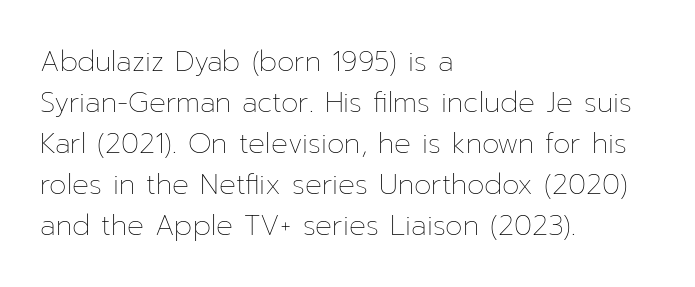
The image shows 28 px thin type, upright; set left-aligned, normal line spacing (1.46x), normal letter spacing, not underlined; low stroke contrast and a medium x-height.
